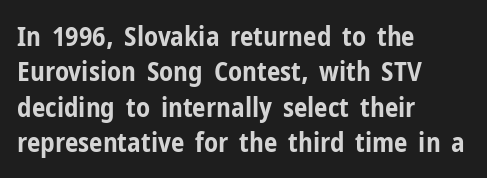
The image shows 27 px bold type, upright; set left-aligned, normal line spacing (1.31x), normal letter spacing, not underlined.
